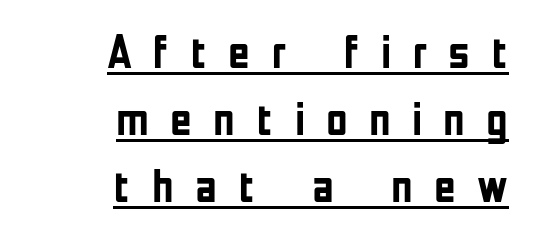
Q: Is the text bold? A: Yes.
Q: Is the text italic (slanted)? A: No, it is upright.
Q: Is the typeface a serif or a sans-serif typeface? A: Sans-serif.
Q: Is the text underlined? A: Yes.
Q: How is the paragraph aligned? A: Right-aligned.
Q: Is the spacing between letters normal or unusually wide? A: Unusually wide.
Q: Is the spacing between lines tight, normal or loose? A: Normal.
Q: Width (condensed, normal, or wide)? A: Condensed.
Q: Stroke contrast? A: Low.
Q: x-height? A: Medium.
Q: Monospaced? A: No.
